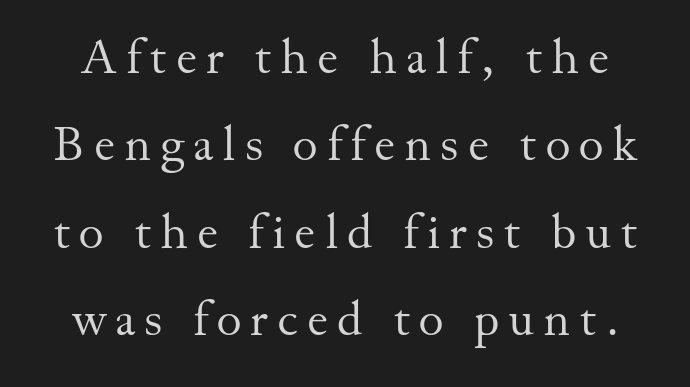
Check the space under the baseline: it is left empty. The type sits square on the baseline with zero lean. Ink coverage per letter is moderate at most. Examine the stroke ends and you'll spot serifs.
